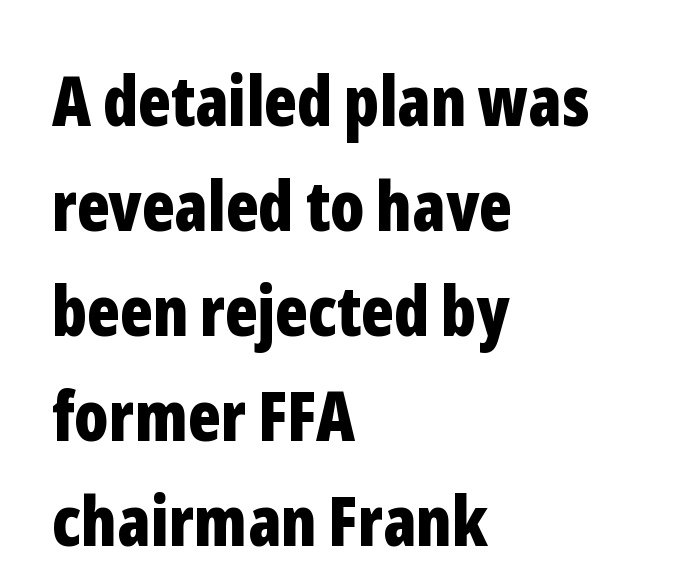
{"serif": "no", "italic": "no", "bold": "yes", "weight": "bold", "width": "condensed", "stroke_contrast": "low", "x_height": "medium", "monospaced": "no", "underline": "no", "align": "left", "line_spacing": "normal", "line_spacing_ratio": 1.52, "letter_spacing": "normal", "letter_spacing_em": 0.0, "glyph_px": 69}
